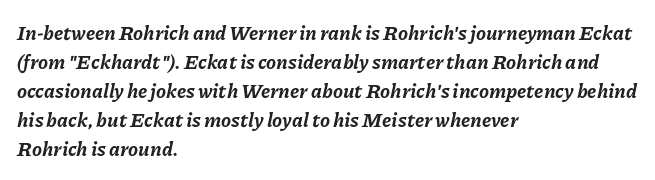
Q: Is the text bold? A: Yes.
Q: Is the text italic (slanted)? A: Yes, it leans right by about 11 degrees.
Q: Is the text underlined? A: No.
Q: How is the paragraph aligned? A: Left-aligned.
Q: Is the spacing between letters normal or unusually wide? A: Normal.
Q: Is the spacing between lines tight, normal or loose? A: Normal.
